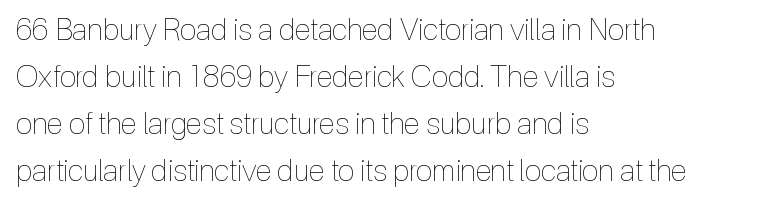
Q: Is the text bold? A: No.
Q: Is the text italic (slanted)? A: No, it is upright.
Q: Is the text underlined? A: No.
Q: How is the paragraph aligned? A: Left-aligned.
Q: Is the spacing between letters normal or unusually wide? A: Normal.
Q: Is the spacing between lines tight, normal or loose? A: Normal.
Q: Width (condensed, normal, or wide)? A: Condensed.
Q: x-height? A: Medium.
Q: Monospaced? A: No.
